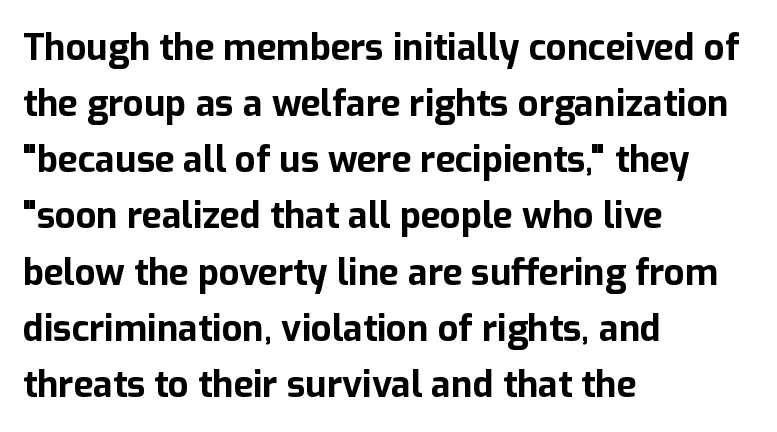
{"serif": "no", "italic": "no", "bold": "yes", "weight": "bold", "width": "normal", "stroke_contrast": "low", "x_height": "medium", "monospaced": "no", "underline": "no", "align": "left", "line_spacing": "normal", "line_spacing_ratio": 1.56, "letter_spacing": "normal", "letter_spacing_em": 0.0, "glyph_px": 36}
